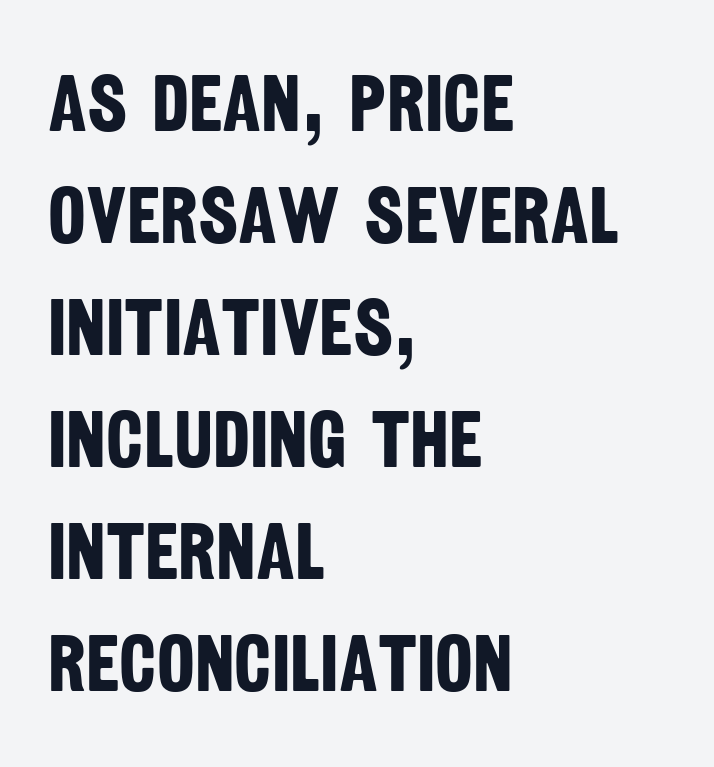
{"serif": "no", "bold": "yes", "weight": "bold", "width": "condensed", "stroke_contrast": "low", "x_height": "large", "monospaced": "no", "underline": "no", "align": "left", "line_spacing": "normal", "line_spacing_ratio": 1.4, "letter_spacing": "normal", "letter_spacing_em": 0.0, "glyph_px": 80}
